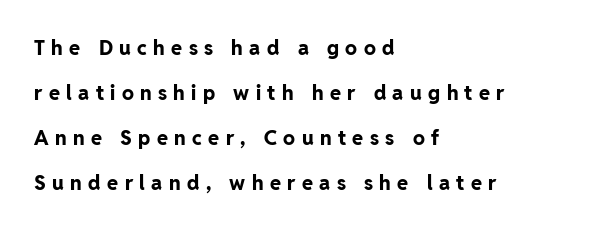
Is there any slant? The stems are plumb. Layout note: lines flush left. The letterforms stand isolated, each surrounded by extra space. Heavy-handed strokes throughout: this text is bold. Each new line begins a long way beneath the previous one. Only glyphs here, with clear space below each row.
